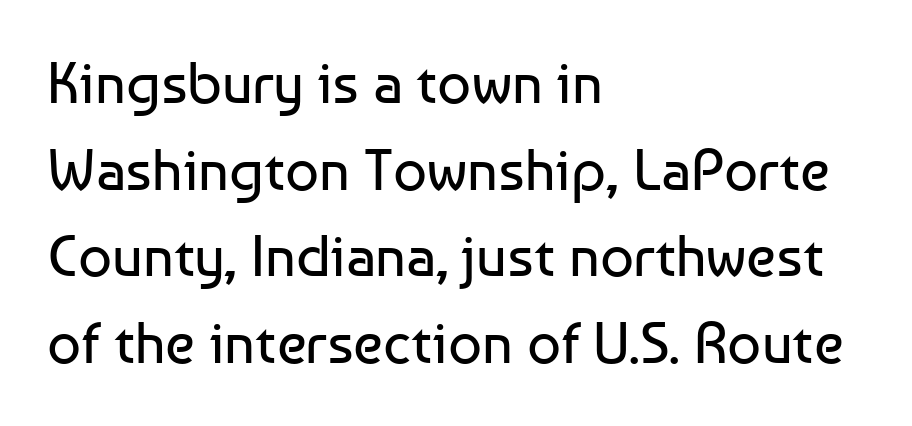
The image shows 59 px regular-weight sans-serif type, upright; set left-aligned, normal line spacing (1.47x), normal letter spacing, not underlined; low stroke contrast and a medium x-height.
